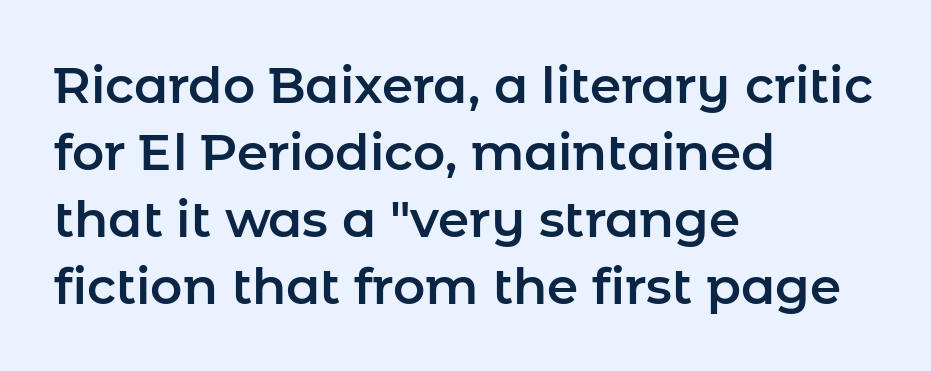
Q: Is the text italic (slanted)? A: No, it is upright.
Q: Is the typeface a serif or a sans-serif typeface? A: Sans-serif.
Q: Is the text underlined? A: No.
Q: How is the paragraph aligned? A: Left-aligned.
Q: Is the spacing between letters normal or unusually wide? A: Normal.
Q: Is the spacing between lines tight, normal or loose? A: Normal.
Q: Width (condensed, normal, or wide)? A: Normal.
Q: Stroke contrast? A: Low.
Q: x-height? A: Medium.
Q: Monospaced? A: No.
